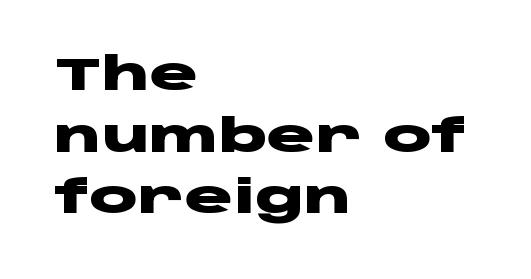
Q: Is the text bold? A: Yes.
Q: Is the text italic (slanted)? A: No, it is upright.
Q: Is the typeface a serif or a sans-serif typeface? A: Sans-serif.
Q: Is the text underlined? A: No.
Q: How is the paragraph aligned? A: Left-aligned.
Q: Is the spacing between letters normal or unusually wide? A: Normal.
Q: Is the spacing between lines tight, normal or loose? A: Normal.
Q: Width (condensed, normal, or wide)? A: Wide.
Q: Stroke contrast? A: Low.
Q: x-height? A: Large.
Q: Monospaced? A: No.
